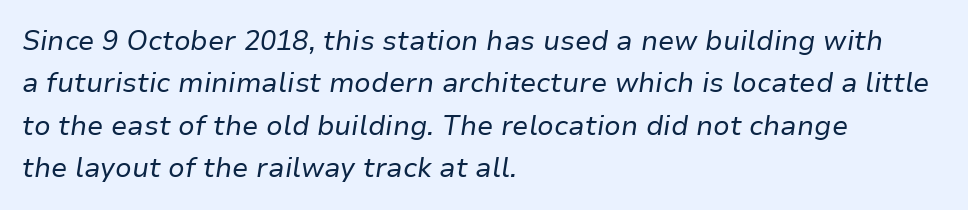
Q: Is the text bold? A: No.
Q: Is the text italic (slanted)? A: Yes, it leans right by about 9 degrees.
Q: Is the text underlined? A: No.
Q: How is the paragraph aligned? A: Left-aligned.
Q: Is the spacing between letters normal or unusually wide? A: Normal.
Q: Is the spacing between lines tight, normal or loose? A: Normal.
